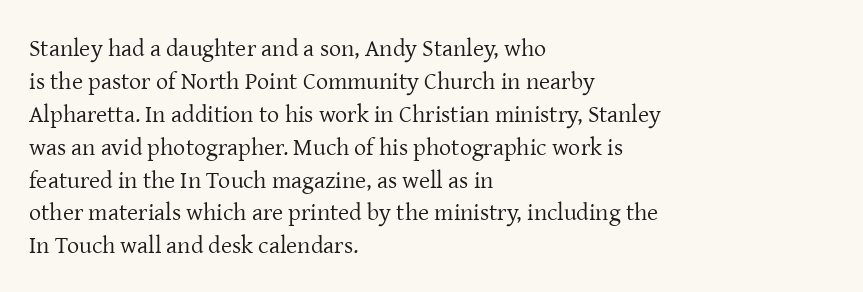
These lines stack with their left ends in a neat column. Letters rest on an invisible, unmarked baseline. The lines sit at an ordinary, default distance from one another. The type sits square on the baseline with zero lean. No letter is thick-stroked: the sample isn't bold. Default kerning and tracking; the words read as compact shapes.
